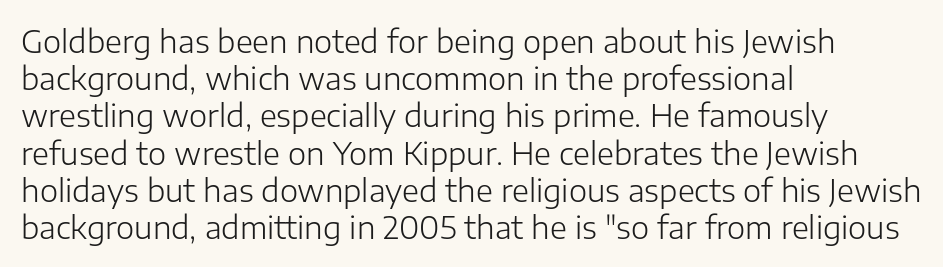
{"serif": "no", "italic": "no", "bold": "no", "weight": "light", "width": "normal", "stroke_contrast": "low", "x_height": "medium", "monospaced": "no", "underline": "no", "align": "left", "line_spacing_ratio": 1.2, "letter_spacing": "normal", "letter_spacing_em": 0.0, "glyph_px": 31}
